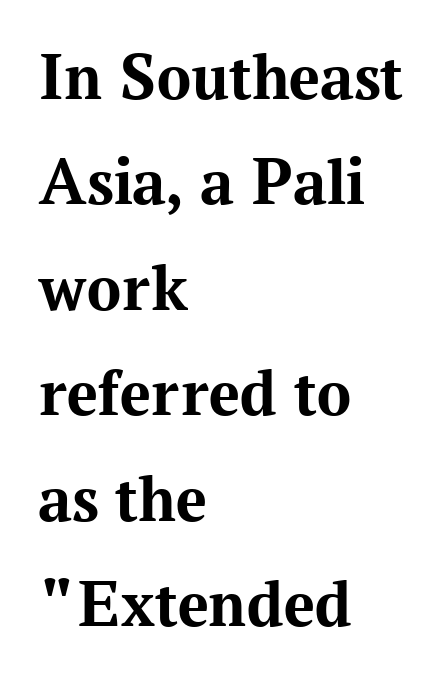
Q: Is the text bold? A: Yes.
Q: Is the text italic (slanted)? A: No, it is upright.
Q: Is the typeface a serif or a sans-serif typeface? A: Serif.
Q: Is the text underlined? A: No.
Q: How is the paragraph aligned? A: Left-aligned.
Q: Is the spacing between letters normal or unusually wide? A: Normal.
Q: Is the spacing between lines tight, normal or loose? A: Normal.
Q: Width (condensed, normal, or wide)? A: Normal.
Q: Stroke contrast? A: Medium.
Q: x-height? A: Medium.
Q: Monospaced? A: No.
